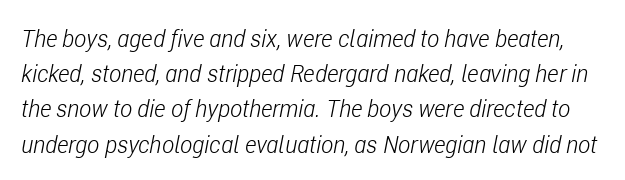
The weight would be labelled regular, book, light, or lighter still. The letters sit at their default tracking, neither squeezed nor spread. This is oblique type, the kind used for emphasis or titles. Nobody drew a line under any word here. The rendering uses a moderate line-height, typical for paragraphs.
